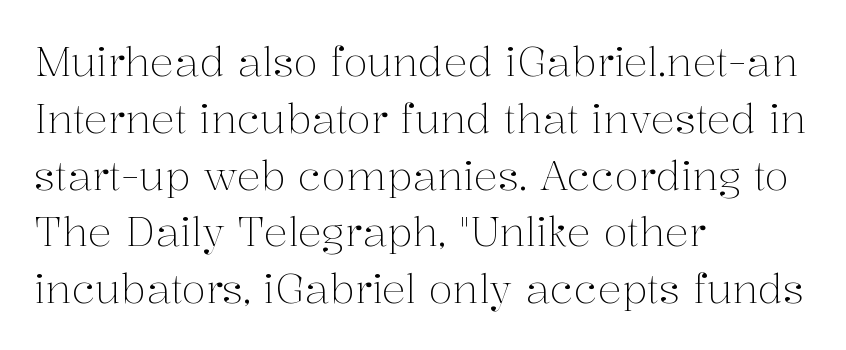
{"serif": "yes", "italic": "no", "bold": "no", "weight": "light", "width": "normal", "stroke_contrast": "medium", "x_height": "medium", "monospaced": "no", "underline": "no", "align": "left", "line_spacing": "normal", "line_spacing_ratio": 1.42, "letter_spacing": "normal", "letter_spacing_em": 0.0, "glyph_px": 40}
